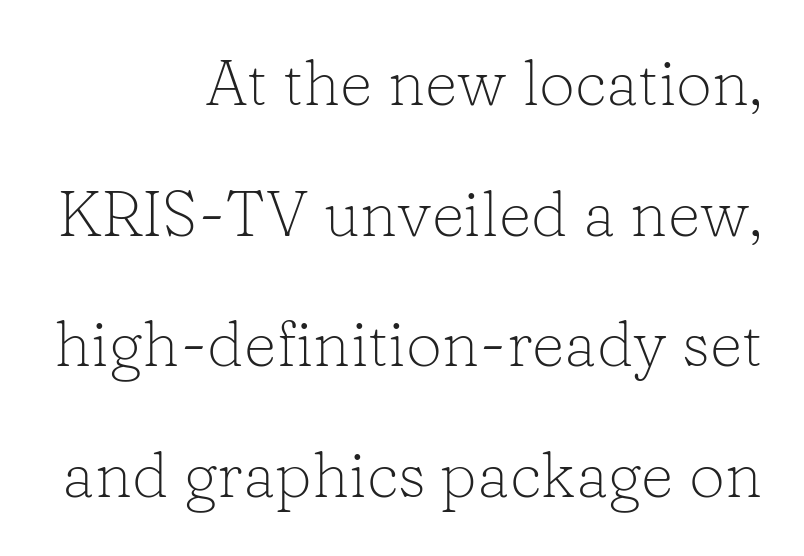
{"serif": "yes", "italic": "no", "bold": "no", "weight": "light", "width": "normal", "stroke_contrast": "low", "x_height": "medium", "monospaced": "no", "underline": "no", "align": "right", "line_spacing": "loose", "line_spacing_ratio": 2.04, "letter_spacing": "normal", "letter_spacing_em": 0.0, "glyph_px": 64}
